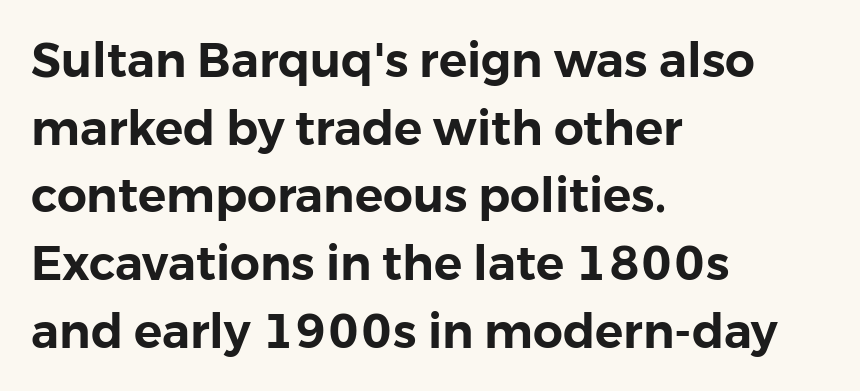
Q: Is the text italic (slanted)? A: No, it is upright.
Q: Is the typeface a serif or a sans-serif typeface? A: Sans-serif.
Q: Is the text underlined? A: No.
Q: How is the paragraph aligned? A: Left-aligned.
Q: Is the spacing between letters normal or unusually wide? A: Normal.
Q: Is the spacing between lines tight, normal or loose? A: Normal.
Q: Width (condensed, normal, or wide)? A: Normal.
Q: Stroke contrast? A: Low.
Q: x-height? A: Medium.
Q: Monospaced? A: No.
